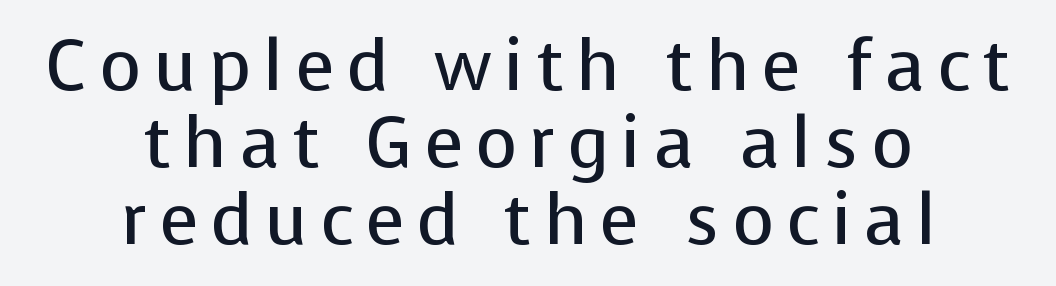
{"serif": "no", "italic": "no", "bold": "no", "weight": "regular", "width": "normal", "stroke_contrast": "low", "x_height": "medium", "monospaced": "no", "underline": "no", "align": "center", "line_spacing": "tight", "line_spacing_ratio": 1.07, "glyph_px": 72}
